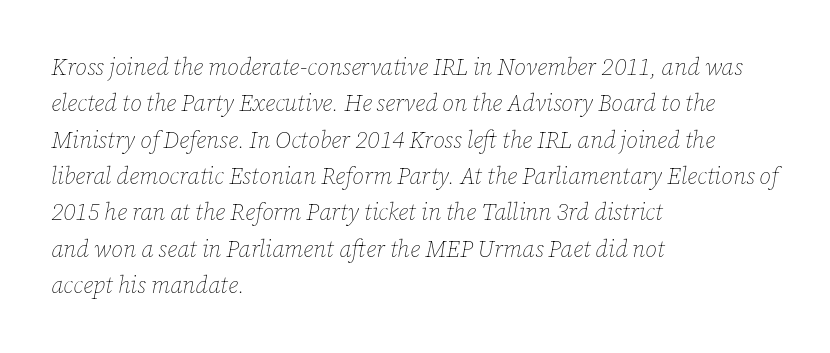
The image shows 23 px text type, italic (leaning right); set left-aligned, normal line spacing (1.58x), normal letter spacing, not underlined.
